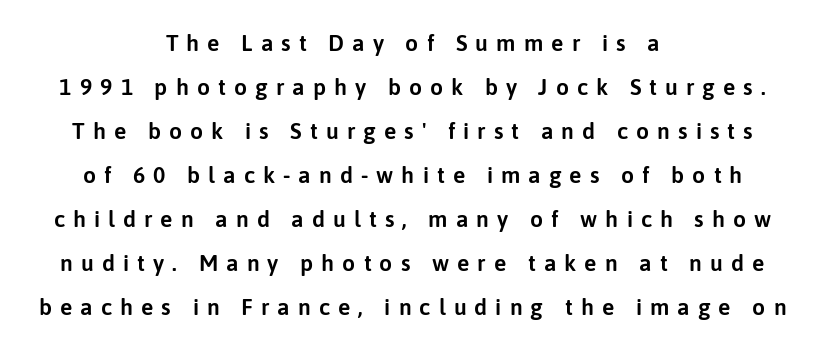
The image shows 23 px text type, upright; set centered, loose line spacing (1.91x), unusually wide letter spacing (+0.35 em), not underlined.
